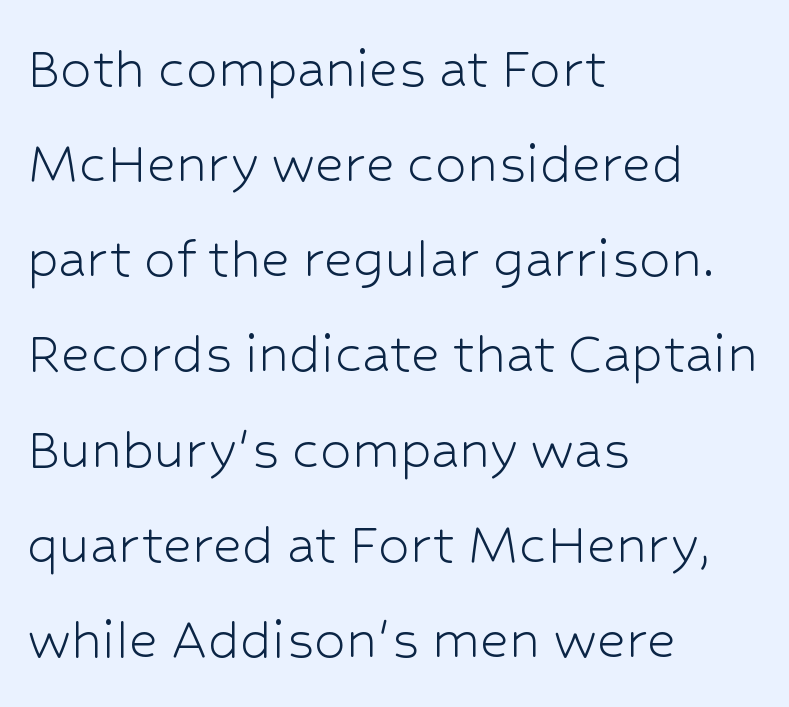
Q: Is the text bold? A: No.
Q: Is the text italic (slanted)? A: No, it is upright.
Q: Is the typeface a serif or a sans-serif typeface? A: Sans-serif.
Q: Is the text underlined? A: No.
Q: How is the paragraph aligned? A: Left-aligned.
Q: Is the spacing between letters normal or unusually wide? A: Normal.
Q: Is the spacing between lines tight, normal or loose? A: Normal.
Q: Width (condensed, normal, or wide)? A: Normal.
Q: Stroke contrast? A: Low.
Q: x-height? A: Medium.
Q: Monospaced? A: No.
